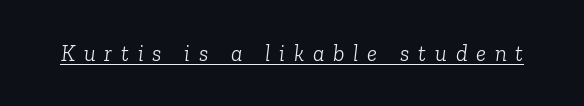
{"italic": "yes", "lean": "right", "slant_degrees": 6, "bold": "no", "underline": "yes", "letter_spacing": "wide", "letter_spacing_em": 0.38, "glyph_px": 23}
